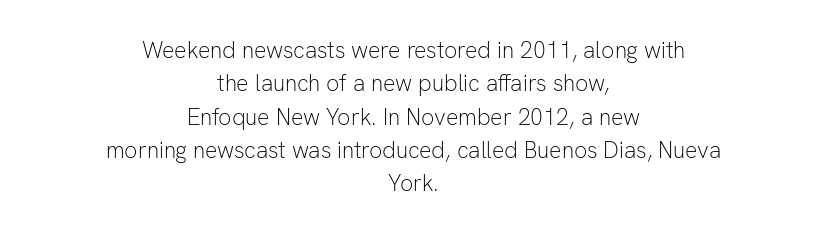
Q: Is the text bold? A: No.
Q: Is the text italic (slanted)? A: No, it is upright.
Q: Is the text underlined? A: No.
Q: How is the paragraph aligned? A: Centered.
Q: Is the spacing between letters normal or unusually wide? A: Normal.
Q: Is the spacing between lines tight, normal or loose? A: Normal.
